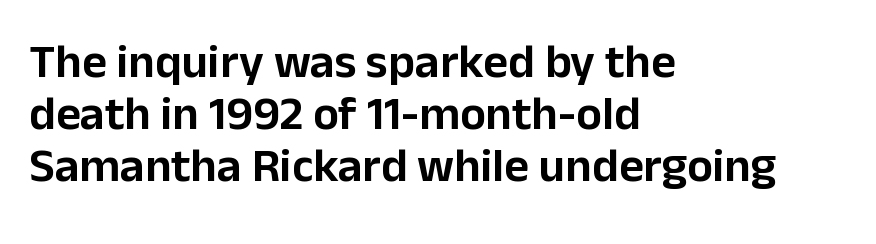
This sample uses plain, unmodified letter spacing. These lines huddle together more closely than default settings would place them. Are there feet on the stems? There aren't — it's a sans. Letters rest on an invisible, unmarked baseline. These lines stack with their left ends in a neat column.
